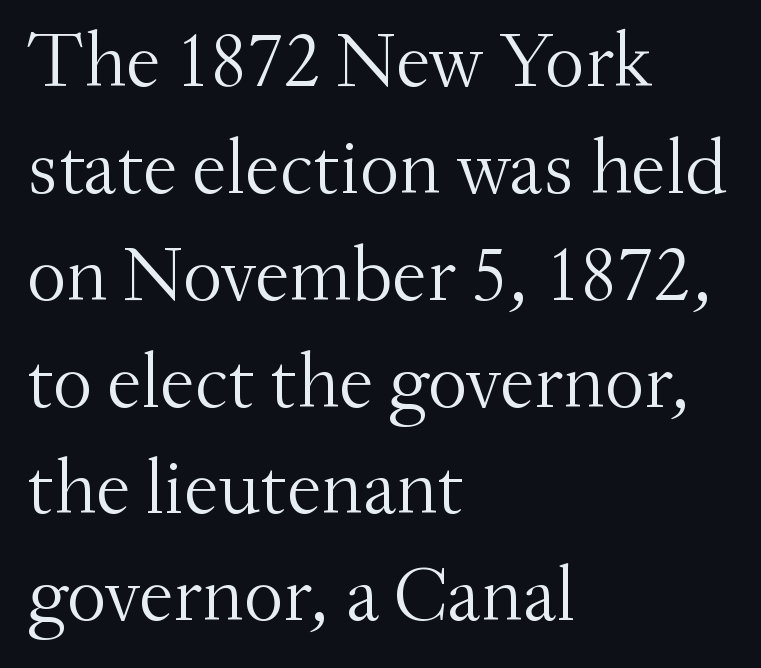
The characters display serif detailing at their extremities. Think of a printed novel: that variable character pitch is what you see here. This rendering uses left alignment, leaving the right contour irregular. Vertically, the passage feels balanced, rows spaced as you'd expect. Think standard paragraph weight, or any step lighter than that.
